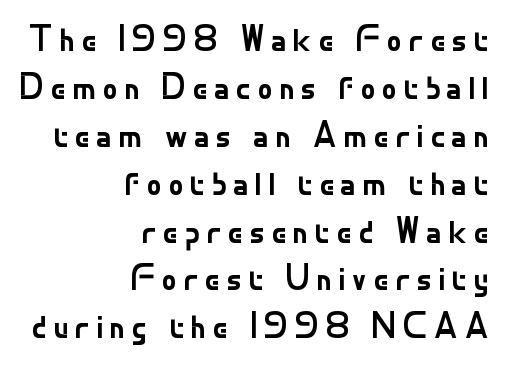
{"serif": "no", "italic": "no", "bold": "no", "weight": "regular", "width": "normal", "stroke_contrast": "low", "x_height": "small", "monospaced": "no", "underline": "no", "align": "right", "line_spacing": "normal", "line_spacing_ratio": 1.26, "glyph_px": 38}
